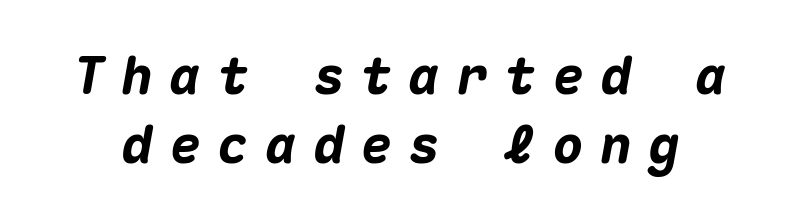
The image shows 52 px heavy type, italic (leaning right), monospaced; set normal line spacing (1.33x), unusually wide letter spacing (+0.32 em), not underlined; medium stroke contrast and a medium x-height.
